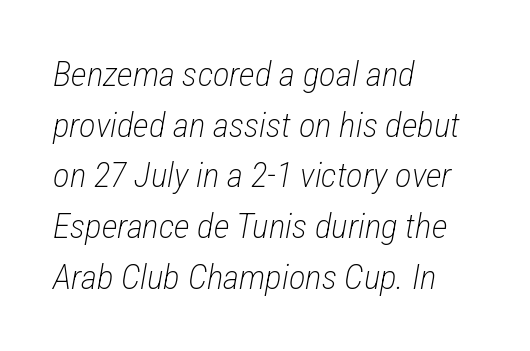
{"italic": "yes", "lean": "right", "slant_degrees": 12, "bold": "no", "weight": "light", "width": "condensed", "stroke_contrast": "low", "x_height": "medium", "monospaced": "no", "underline": "no", "align": "left", "line_spacing": "normal", "line_spacing_ratio": 1.45, "letter_spacing": "normal", "letter_spacing_em": 0.0, "glyph_px": 35}
